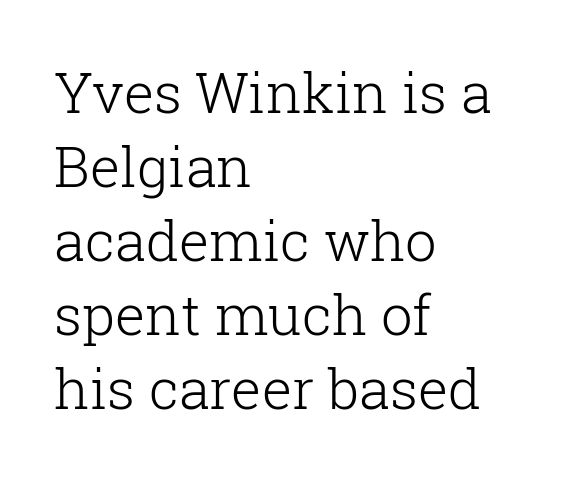
Q: Is the text bold? A: No.
Q: Is the text italic (slanted)? A: No, it is upright.
Q: Is the typeface a serif or a sans-serif typeface? A: Serif.
Q: Is the text underlined? A: No.
Q: How is the paragraph aligned? A: Left-aligned.
Q: Is the spacing between letters normal or unusually wide? A: Normal.
Q: Is the spacing between lines tight, normal or loose? A: Normal.
Q: Width (condensed, normal, or wide)? A: Normal.
Q: Stroke contrast? A: Low.
Q: x-height? A: Medium.
Q: Monospaced? A: No.
